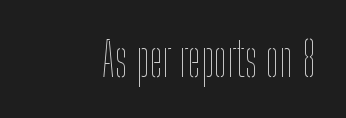
{"italic": "no", "bold": "no", "weight": "thin", "width": "condensed", "stroke_contrast": "low", "x_height": "medium", "monospaced": "no", "underline": "no", "align": "right", "letter_spacing": "normal", "letter_spacing_em": 0.0, "glyph_px": 47}
